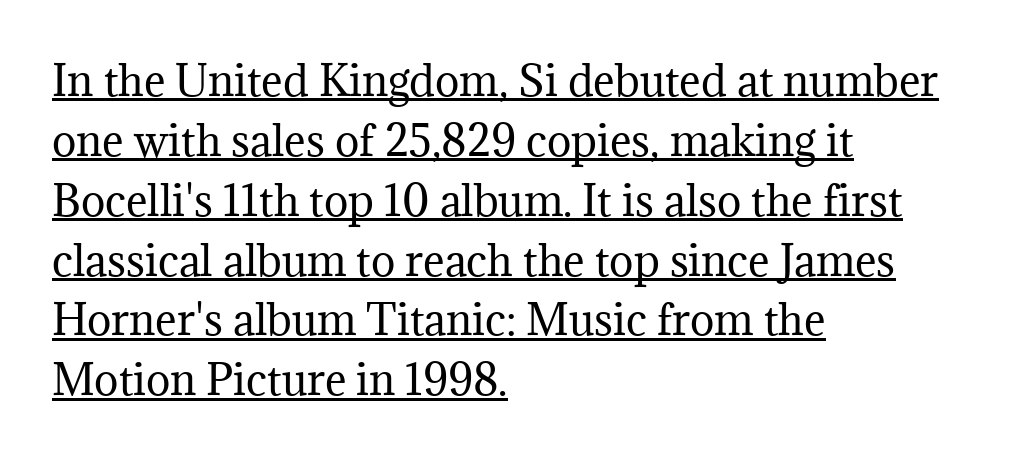
The rag falls on the right side of this text block. Notice how descenders clear the ascenders below comfortably — that's standard leading. The passage shown has conventional tracking throughout. Yep, those are serifs on the letters. Descenders here cross a horizontal rule under the line. Is the stroke heavy? The answer is a plain regular-or-lighter.
